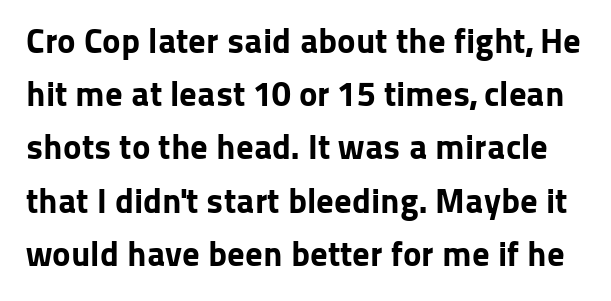
Q: Is the text bold? A: Yes.
Q: Is the text italic (slanted)? A: No, it is upright.
Q: Is the typeface a serif or a sans-serif typeface? A: Sans-serif.
Q: Is the text underlined? A: No.
Q: Is the spacing between letters normal or unusually wide? A: Normal.
Q: Is the spacing between lines tight, normal or loose? A: Normal.
Q: Width (condensed, normal, or wide)? A: Normal.
Q: Stroke contrast? A: Low.
Q: x-height? A: Medium.
Q: Monospaced? A: No.
